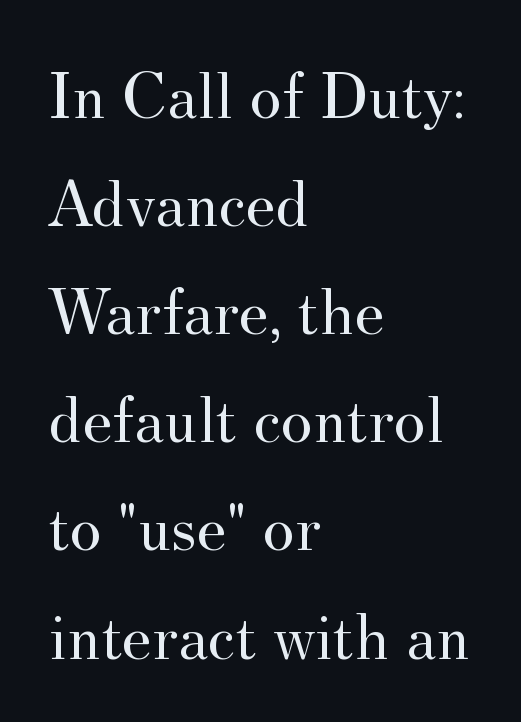
Q: Is the text bold? A: No.
Q: Is the text italic (slanted)? A: No, it is upright.
Q: Is the typeface a serif or a sans-serif typeface? A: Serif.
Q: Is the text underlined? A: No.
Q: How is the paragraph aligned? A: Left-aligned.
Q: Is the spacing between letters normal or unusually wide? A: Normal.
Q: Is the spacing between lines tight, normal or loose? A: Normal.
Q: Width (condensed, normal, or wide)? A: Normal.
Q: Stroke contrast? A: Medium.
Q: x-height? A: Small.
Q: Monospaced? A: No.
